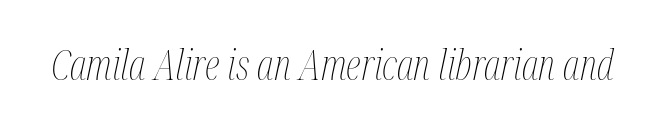
Each letter keeps its own natural width here, so spacing adapts to shape. Is this a heavy cut? Hardly; it is regular or lighter. The specimen reads as italic at a glance. Clear beneath every line of the passage.
